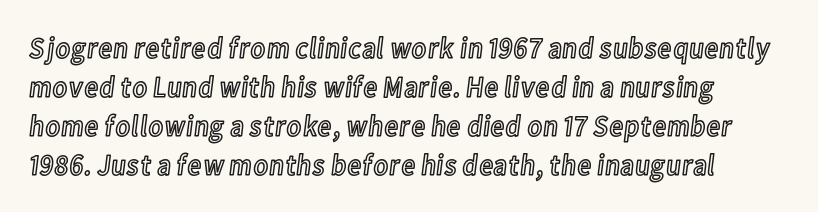
{"width": "condensed", "x_height": "medium", "monospaced": "no", "underline": "no", "align": "left", "line_spacing": "normal", "line_spacing_ratio": 1.3, "letter_spacing": "normal", "letter_spacing_em": 0.0, "glyph_px": 30}
